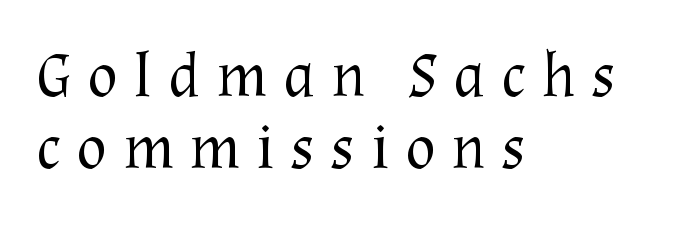
{"italic": "no", "bold": "no", "weight": "regular", "width": "normal", "stroke_contrast": "medium", "x_height": "medium", "monospaced": "no", "underline": "no", "align": "left", "line_spacing": "tight", "line_spacing_ratio": 1.14, "letter_spacing": "wide", "letter_spacing_em": 0.25, "glyph_px": 63}
